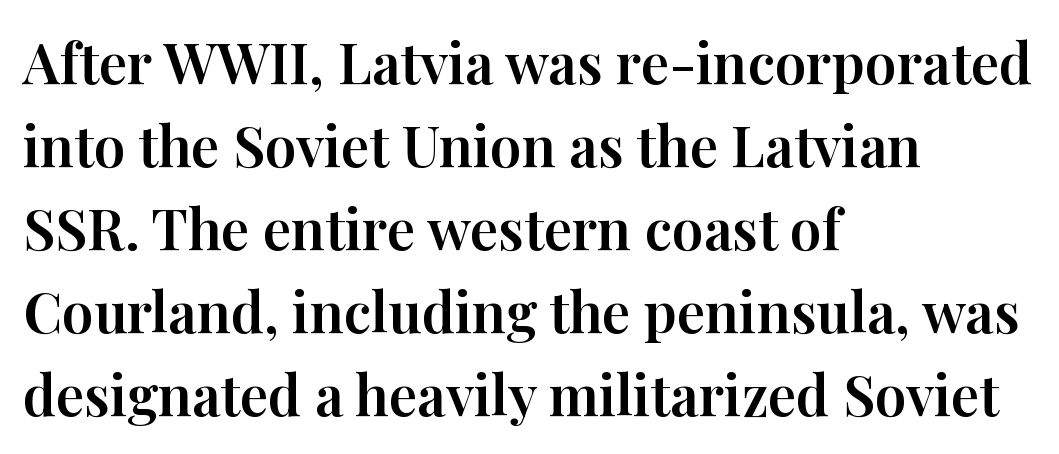
{"serif": "yes", "italic": "no", "width": "normal", "stroke_contrast": "high", "x_height": "medium", "monospaced": "no", "underline": "no", "align": "left", "line_spacing": "normal", "line_spacing_ratio": 1.48, "letter_spacing": "normal", "letter_spacing_em": 0.0, "glyph_px": 56}
